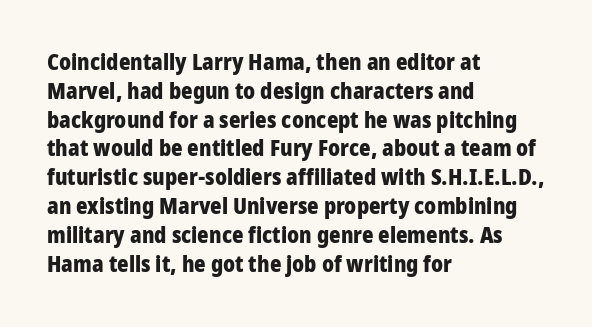
{"italic": "no", "bold": "yes", "underline": "no", "align": "left", "line_spacing": "normal", "line_spacing_ratio": 1.31, "letter_spacing": "normal", "letter_spacing_em": 0.0, "glyph_px": 22}
